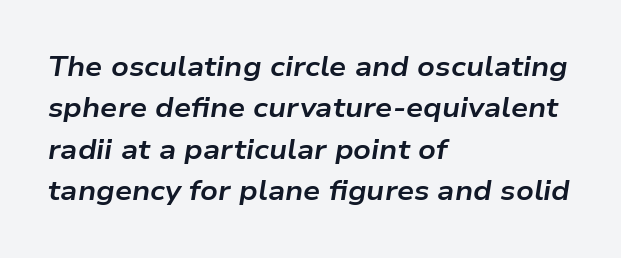
The image shows 27 px bold type, italic (leaning right); set left-aligned, normal line spacing (1.53x), normal letter spacing, not underlined.
